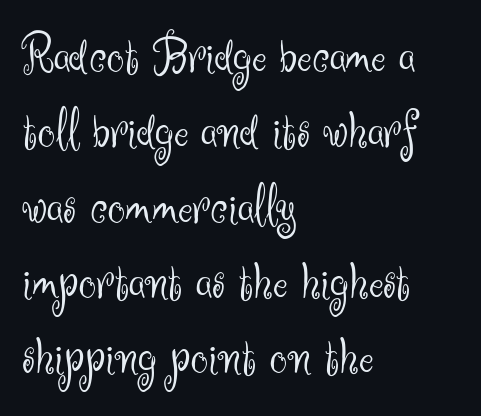
The passage is arranged the way most books set body copy — flush left. The letters carry no serifs — their stems end cleanly without finishing strokes. Here the designer chose a conventional face with non-uniform glyph widths. The designer left line spacing at the default. There is no visible air inserted between adjacent glyphs.
